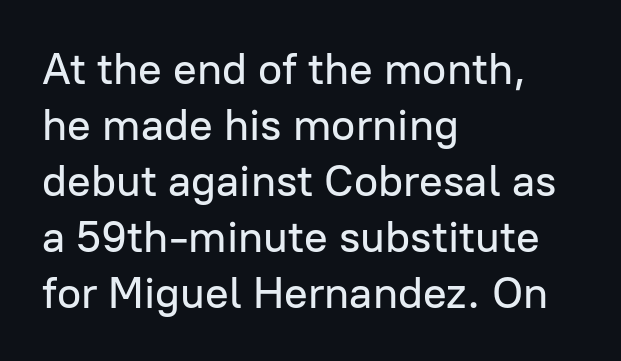
{"serif": "no", "italic": "no", "width": "normal", "stroke_contrast": "low", "x_height": "medium", "monospaced": "no", "underline": "no", "align": "left", "line_spacing": "normal", "line_spacing_ratio": 1.27, "letter_spacing": "normal", "letter_spacing_em": 0.0, "glyph_px": 44}
